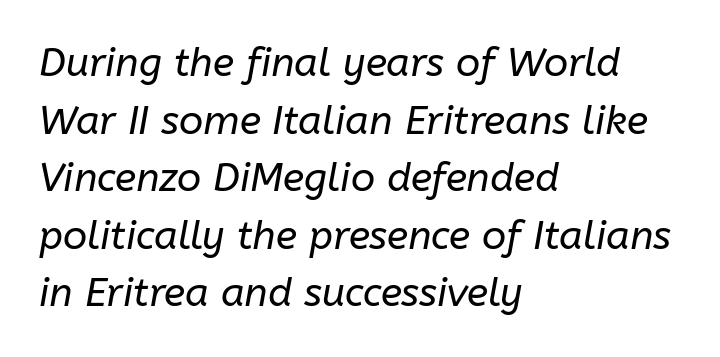
Bold? No — there's no thickening of the strokes. Baseline-to-baseline distance is the conventional proportion of letter height. Varying glyph widths throughout — classic text-font behaviour. Layout note: lines flush left. Italic? Definitely — the glyphs are oblique.
